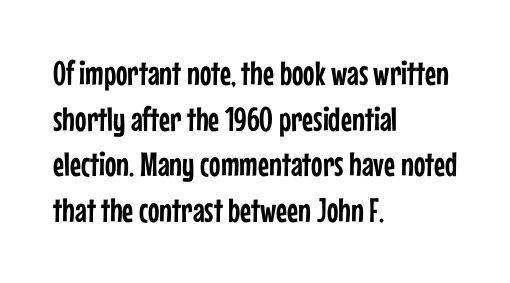
The image shows 34 px condensed sans-serif type, upright; set left-aligned, normal line spacing (1.34x), normal letter spacing, not underlined; low stroke contrast and a medium x-height.
